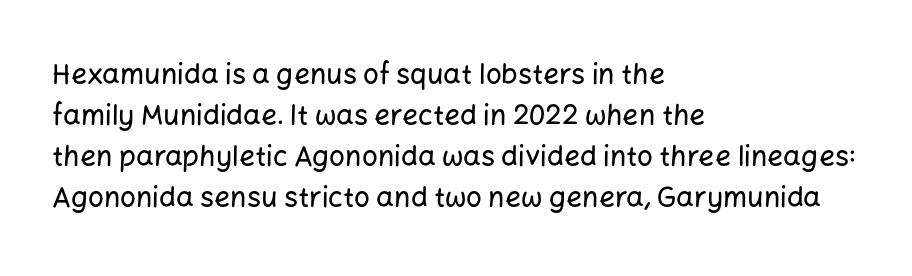
In terms of letterform style, serifs are entirely absent. This sample has the flowing, uneven cadence of proportional lettering. Ascenders rise straight up at ninety degrees. In terms of leading, this rendering sits right in the middle. Lines of text with bare space underneath.
